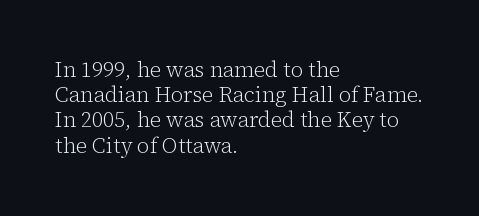
{"italic": "no", "bold": "no", "underline": "no", "align": "left", "line_spacing_ratio": 1.2, "letter_spacing": "normal", "letter_spacing_em": 0.0, "glyph_px": 21}
